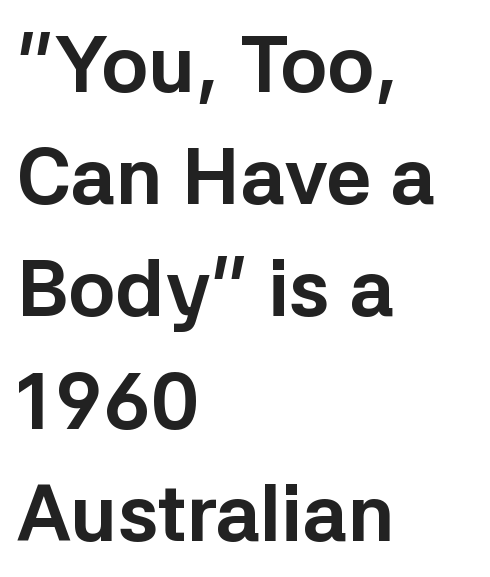
The image shows 79 px bold sans-serif type, upright; set left-aligned, normal line spacing (1.42x), normal letter spacing, not underlined; low stroke contrast and a medium x-height.
